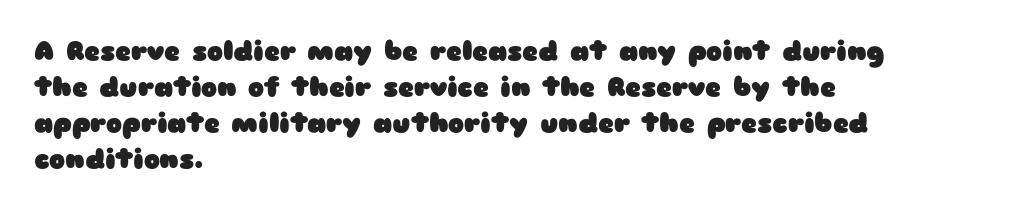
The image shows 27 px bold type, upright; set left-aligned, normal line spacing (1.33x), normal letter spacing, not underlined.
